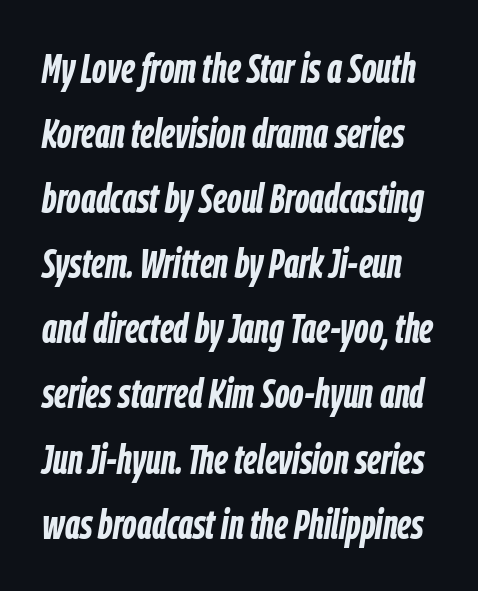
{"italic": "yes", "lean": "right", "slant_degrees": 9, "bold": "yes", "weight": "semibold", "width": "condensed", "stroke_contrast": "low", "x_height": "medium", "monospaced": "no", "underline": "no", "line_spacing": "normal", "line_spacing_ratio": 1.55, "letter_spacing": "normal", "letter_spacing_em": 0.0, "glyph_px": 42}
